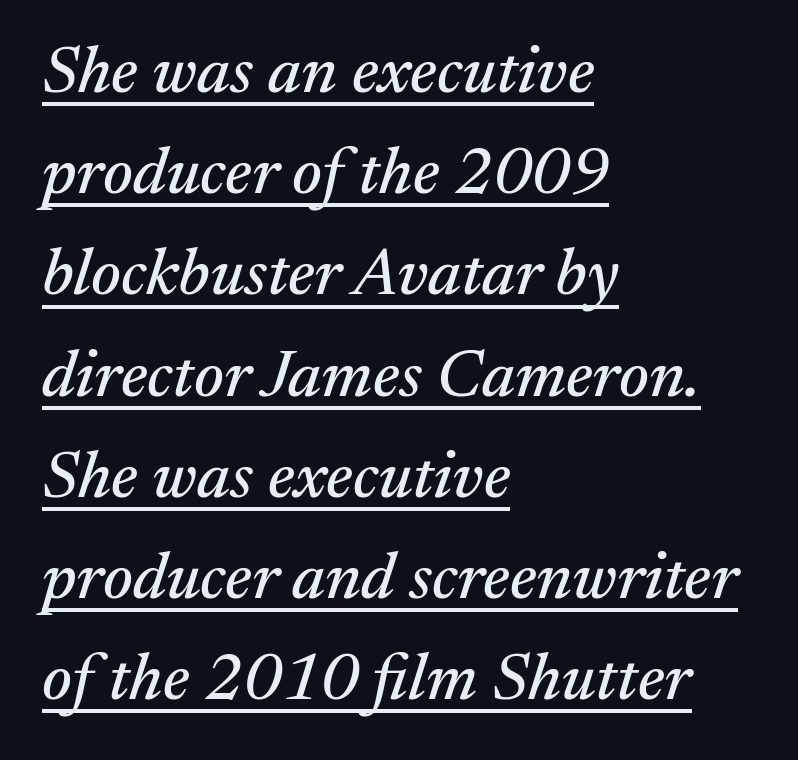
The image shows 67 px serif type, italic (leaning right); set left-aligned, normal line spacing (1.51x), normal letter spacing, underlined; medium stroke contrast and a medium x-height.
